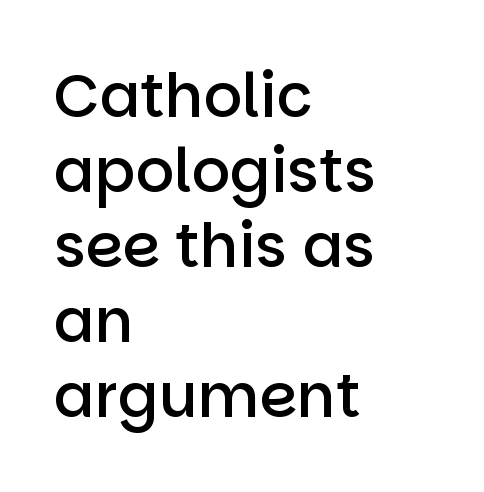
The image shows 60 px semibold sans-serif type, upright; set left-aligned, normal line spacing (1.25x), normal letter spacing, not underlined; low stroke contrast and a large x-height.
